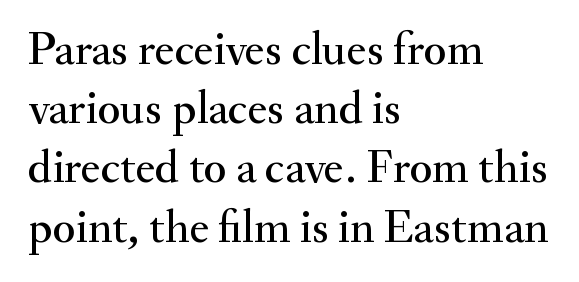
The image shows 47 px serif type, upright; set left-aligned, normal line spacing (1.26x), normal letter spacing, not underlined; medium stroke contrast and a small x-height.
